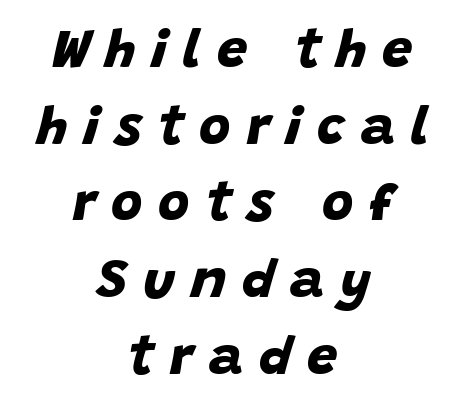
Q: Is the text bold? A: Yes.
Q: Is the typeface a serif or a sans-serif typeface? A: Sans-serif.
Q: Is the text underlined? A: No.
Q: How is the paragraph aligned? A: Centered.
Q: Is the spacing between letters normal or unusually wide? A: Unusually wide.
Q: Is the spacing between lines tight, normal or loose? A: Normal.
Q: Width (condensed, normal, or wide)? A: Normal.
Q: Stroke contrast? A: Low.
Q: x-height? A: Large.
Q: Monospaced? A: No.
